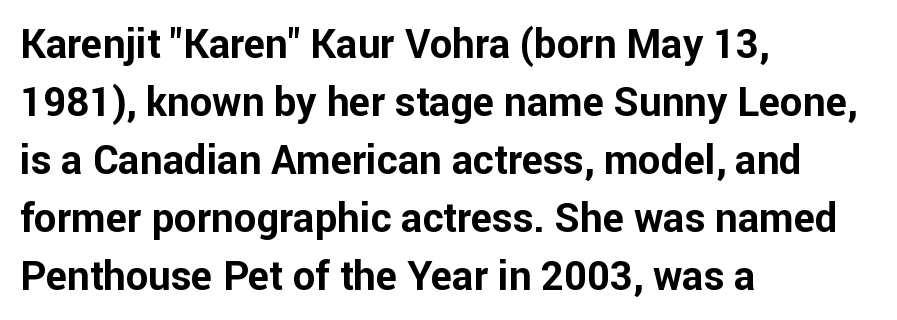
The image shows 40 px bold sans-serif type, upright; set left-aligned, normal line spacing (1.45x), normal letter spacing, not underlined; low stroke contrast and a medium x-height.
